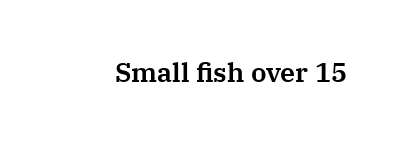
The image shows 27 px text type, upright; set normal letter spacing, not underlined.
